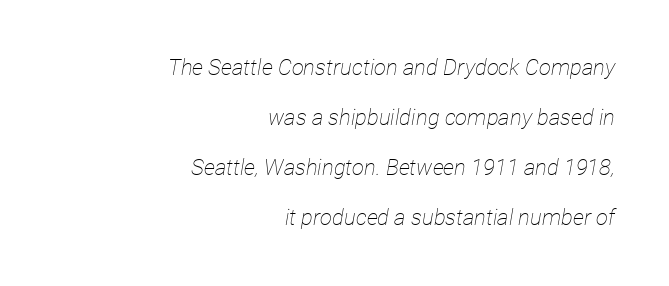
The image shows 22 px text type, italic (leaning right); set right-aligned, loose line spacing (2.28x), normal letter spacing, not underlined.
